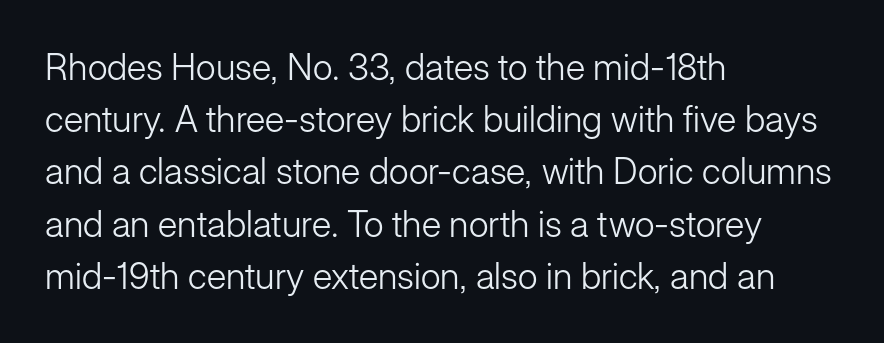
{"serif": "no", "italic": "no", "bold": "no", "weight": "light", "width": "normal", "stroke_contrast": "low", "x_height": "medium", "monospaced": "no", "underline": "no", "align": "left", "line_spacing": "normal", "line_spacing_ratio": 1.45, "letter_spacing": "normal", "letter_spacing_em": 0.0, "glyph_px": 36}
